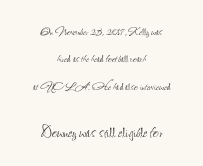
The leading is generous, giving the passage an open texture. Heft: none added — not bold. Underline: absent. The compositor balanced each line on the midline. Caption: standard tracking, unaltered.
